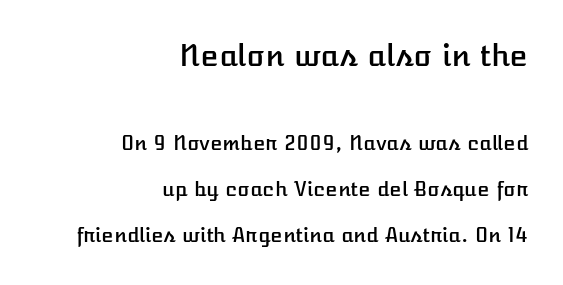
Do the characters align in a grid? No, the font is proportional. This sample uses plain, unmodified letter spacing. Look at the glyph heights: the upper group is clearly the bigger setting. The lines in this sample share a right terminus and differ only in where they begin. The leading is generous, giving the passage an open texture. Anything drawn beneath the words? Only blank space.
